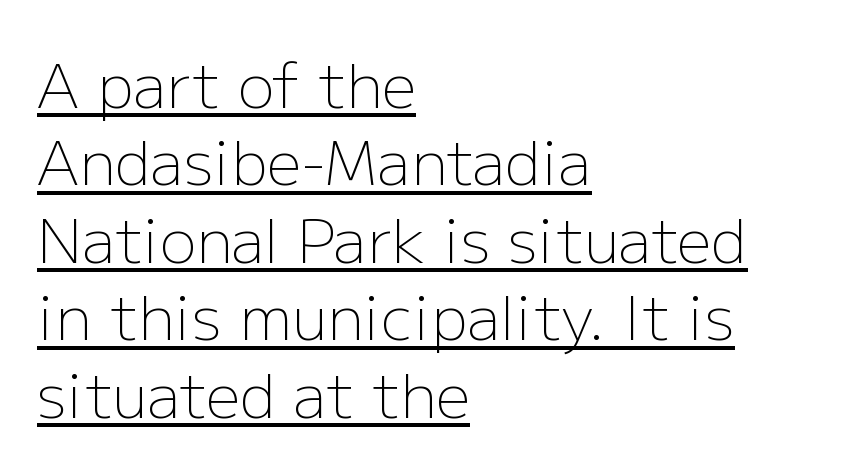
{"serif": "no", "italic": "no", "bold": "no", "weight": "light", "width": "normal", "stroke_contrast": "low", "x_height": "medium", "monospaced": "no", "underline": "yes", "align": "left", "line_spacing": "normal", "line_spacing_ratio": 1.27, "letter_spacing": "normal", "letter_spacing_em": 0.0, "glyph_px": 61}
